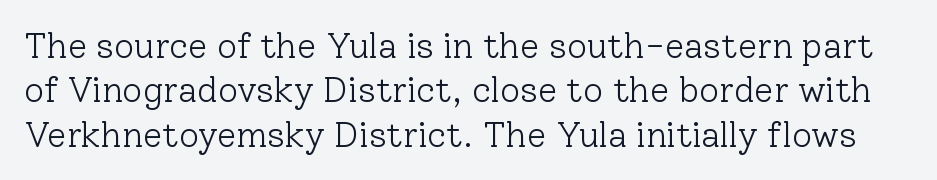
{"serif": "yes", "italic": "no", "bold": "no", "weight": "light", "width": "normal", "stroke_contrast": "low", "x_height": "medium", "monospaced": "no", "underline": "no", "line_spacing": "normal", "line_spacing_ratio": 1.27, "letter_spacing": "normal", "letter_spacing_em": 0.0, "glyph_px": 35}
